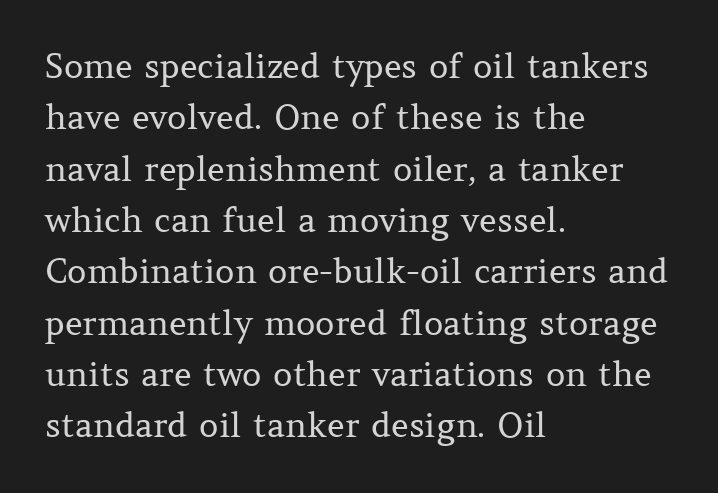
{"serif": "yes", "italic": "no", "bold": "no", "weight": "regular", "width": "normal", "stroke_contrast": "medium", "x_height": "medium", "monospaced": "no", "underline": "no", "align": "left", "line_spacing": "normal", "line_spacing_ratio": 1.51, "letter_spacing": "normal", "letter_spacing_em": 0.0, "glyph_px": 34}
